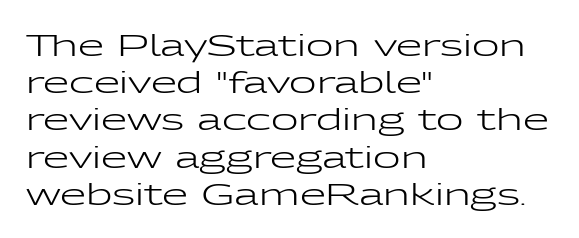
To sum up the face: it is a sans, with no serifs. Character widths vary here, with narrow letters taking less room than wide ones. The lines are quadded left. Type without underlining. No italicization has been applied; the sample stays upright. Vertical stems look standard width or narrower in stroke.
